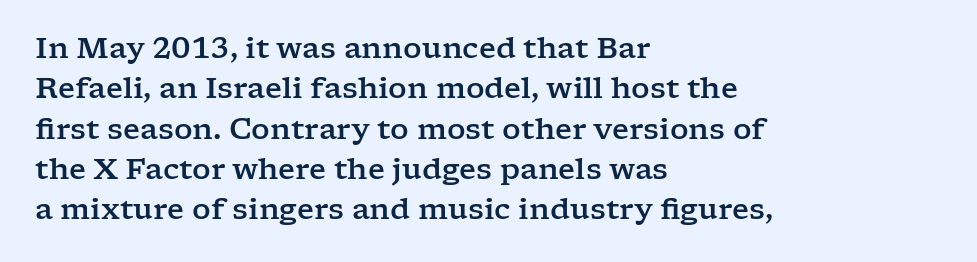
The image shows 29 px wide serif type, upright; set left-aligned, normal line spacing (1.39x), normal letter spacing, not underlined; low stroke contrast and a medium x-height.
